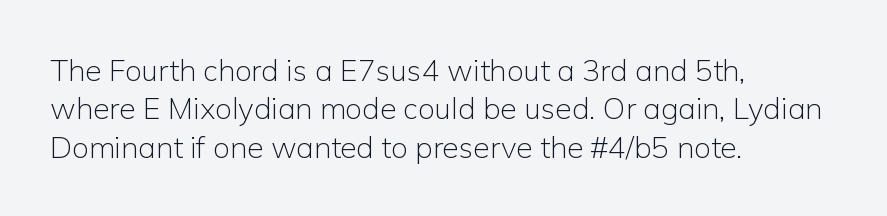
{"serif": "no", "italic": "no", "bold": "no", "weight": "light", "width": "normal", "stroke_contrast": "low", "x_height": "medium", "monospaced": "no", "underline": "no", "align": "left", "line_spacing": "normal", "line_spacing_ratio": 1.28, "letter_spacing": "normal", "letter_spacing_em": 0.0, "glyph_px": 30}
